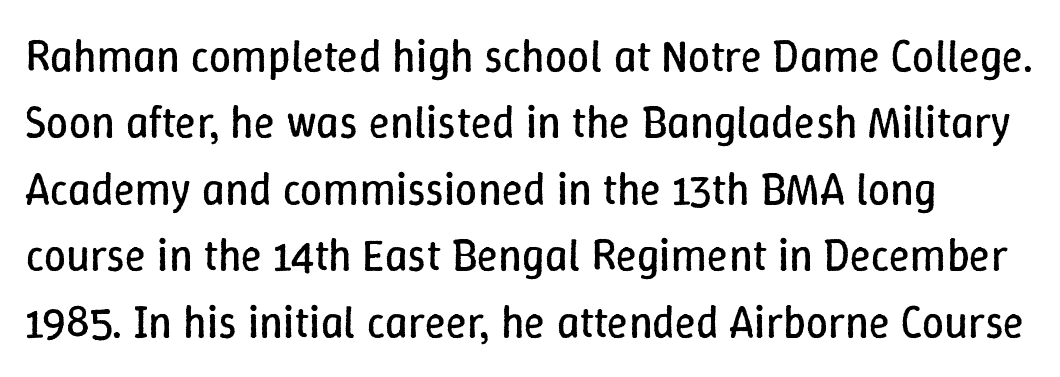
The image shows 44 px regular-weight type, upright; set normal line spacing (1.51x), normal letter spacing, not underlined; low stroke contrast and a medium x-height.
